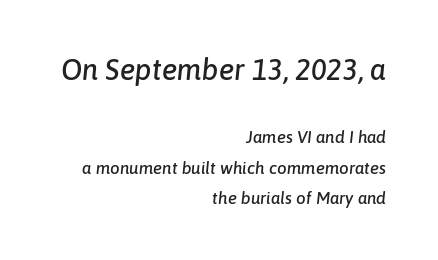
{"italic": "yes", "lean": "right", "slant_degrees": 6, "width": "normal", "stroke_contrast": "low", "x_height": "medium", "monospaced": "no", "underline": "no", "align": "right", "line_spacing_ratio": 1.79, "letter_spacing": "normal", "letter_spacing_em": 0.0, "larger_block": "first", "size_ratio": 1.71, "glyph_px": 29}
